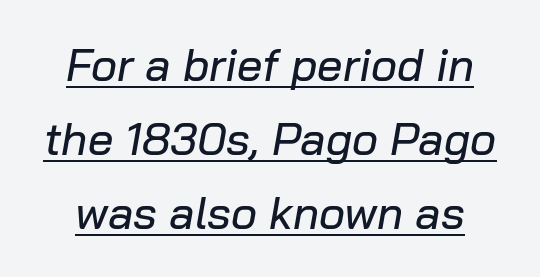
The image shows 45 px text type, italic (leaning right); set normal line spacing (1.64x), normal letter spacing, underlined; low stroke contrast and a medium x-height.
